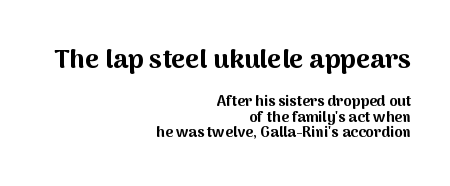
Q: Is the text bold? A: Yes.
Q: Is the text italic (slanted)? A: No, it is upright.
Q: Is the text underlined? A: No.
Q: How is the paragraph aligned? A: Right-aligned.
Q: Is the spacing between letters normal or unusually wide? A: Normal.
Q: Is the spacing between lines tight, normal or loose? A: Tight.
Q: Which block of text is set in a larger size, the first (top) or the second (bottom)? A: The first (top) one.
